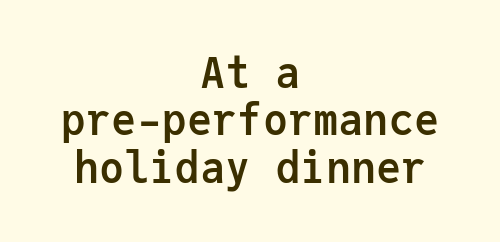
The image shows 42 px semibold sans-serif type, upright, monospaced; set centered, tight line spacing (1.13x), normal letter spacing, not underlined; low stroke contrast and a medium x-height.
